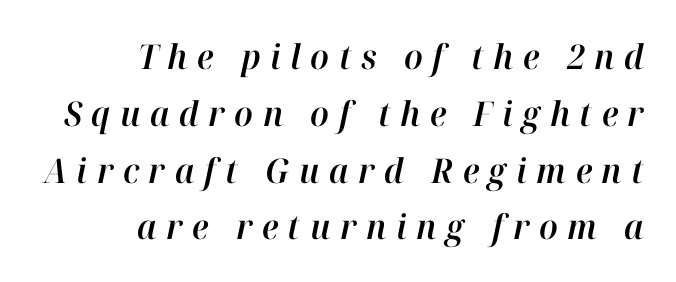
This rendering widens character spacing well past its baseline value. Clear beneath every line of the passage. The text carries the slant typical of an italic or oblique font. The paragraph has a hard right edge and a soft left edge. The face used here is proportionally spaced, like ordinary book or web type.
